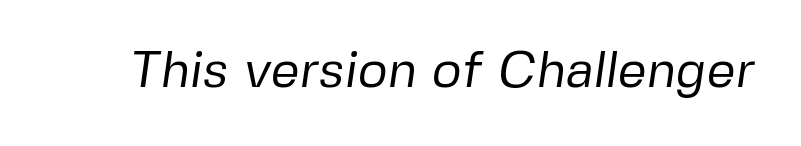
The image shows 51 px regular-weight sans-serif type; set normal letter spacing, not underlined; low stroke contrast and a medium x-height.
